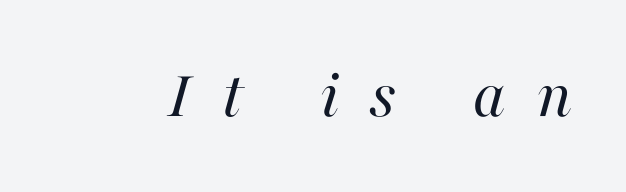
Think of a printed novel: that variable character pitch is what you see here. The rendering applies a slant to the glyphs. This rendering widens character spacing well past its baseline value. The baseline area is clear. Weight: in the light-to-regular range.
